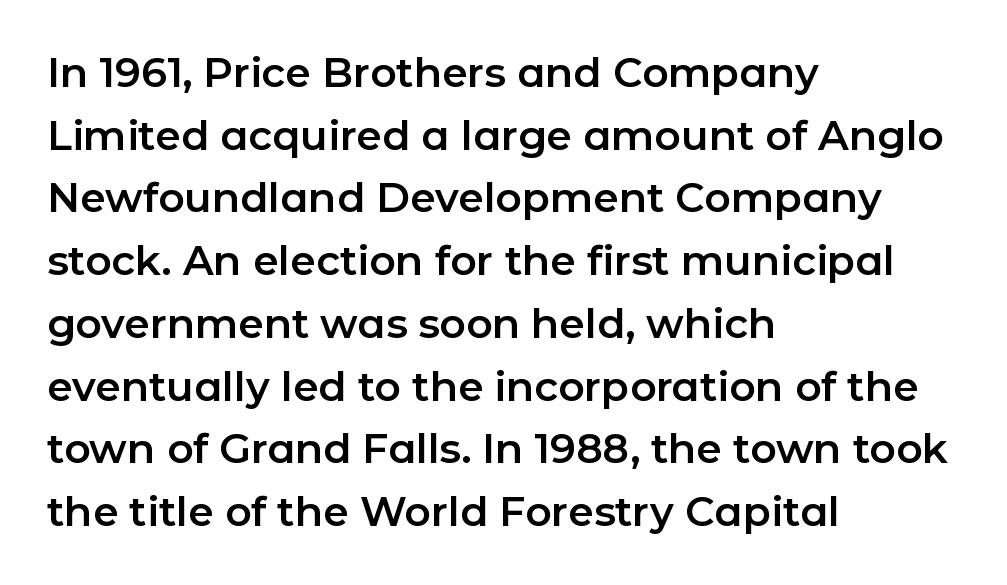
{"serif": "no", "italic": "no", "width": "normal", "stroke_contrast": "low", "x_height": "medium", "monospaced": "no", "underline": "no", "align": "left", "line_spacing": "normal", "line_spacing_ratio": 1.53, "letter_spacing": "normal", "letter_spacing_em": 0.0, "glyph_px": 41}
